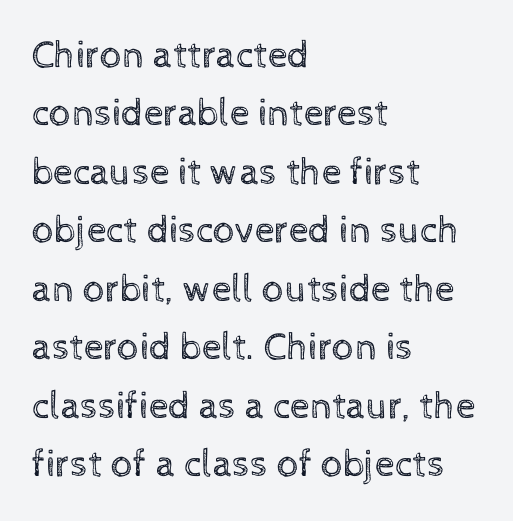
{"italic": "no", "bold": "no", "weight": "regular", "width": "normal", "x_height": "medium", "monospaced": "no", "underline": "no", "align": "left", "line_spacing": "normal", "line_spacing_ratio": 1.5, "letter_spacing": "normal", "letter_spacing_em": 0.0, "glyph_px": 39}
